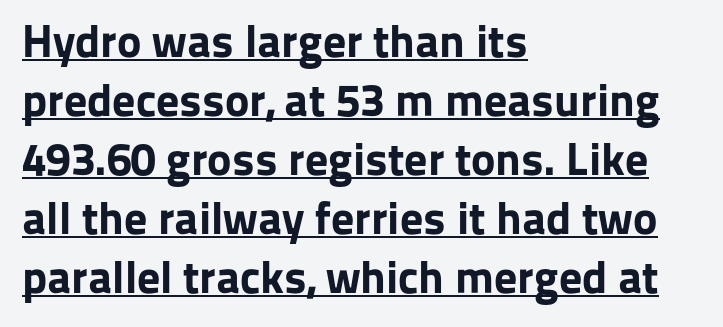
Posture: vertical. Is there much room between lines? A standard amount, neither cramped nor airy. Short note: letters normally spaced. The face used here is proportionally spaced, like ordinary book or web type.
